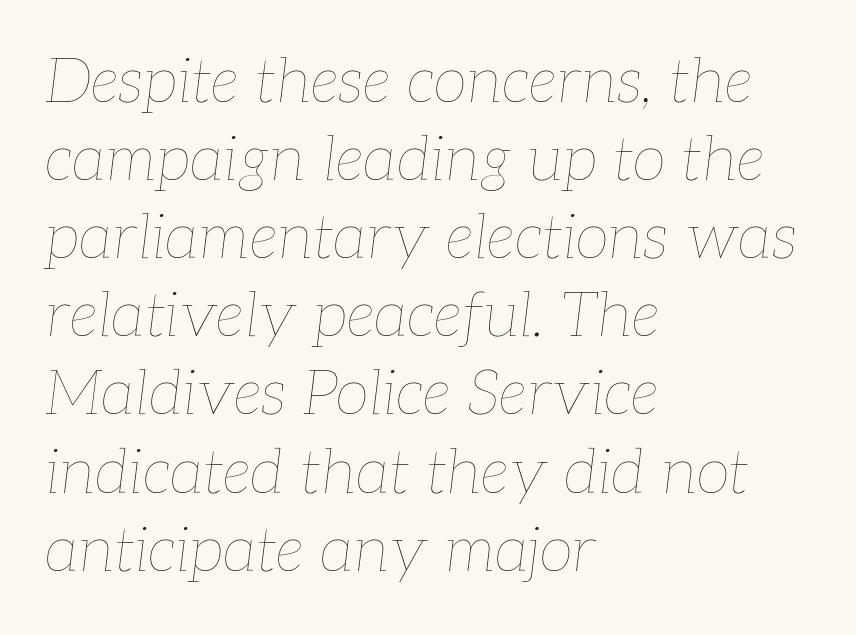
Q: Is the text bold? A: No.
Q: Is the text italic (slanted)? A: Yes, it leans right by about 7 degrees.
Q: Is the text underlined? A: No.
Q: How is the paragraph aligned? A: Left-aligned.
Q: Is the spacing between letters normal or unusually wide? A: Normal.
Q: Is the spacing between lines tight, normal or loose? A: Normal.
Q: Width (condensed, normal, or wide)? A: Normal.
Q: Stroke contrast? A: Low.
Q: x-height? A: Medium.
Q: Monospaced? A: No.
